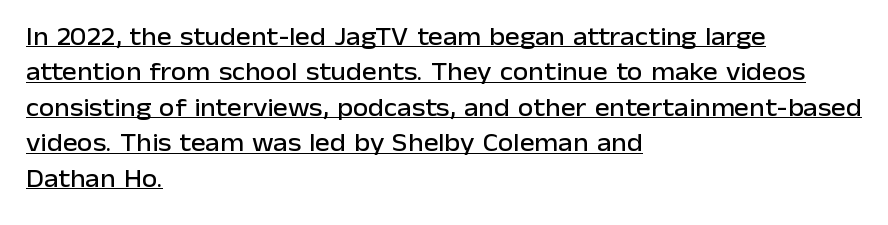
The image shows 25 px text type, upright; set left-aligned, normal line spacing (1.42x), normal letter spacing, underlined.
